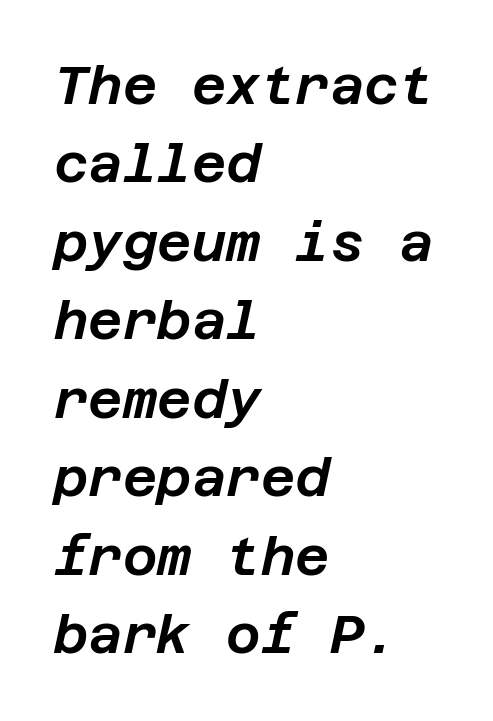
The image shows 53 px text type, italic (leaning right); set left-aligned, normal line spacing (1.48x), normal letter spacing, not underlined; low stroke contrast and a large x-height.
